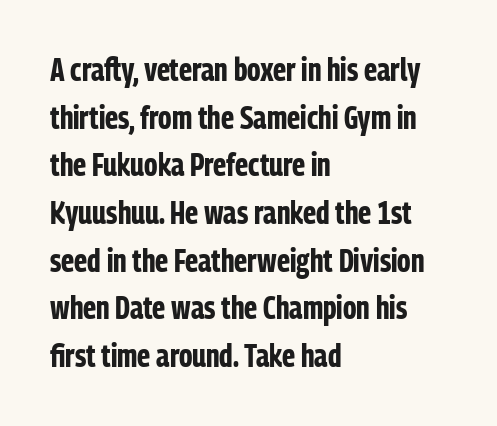
Observe the ordinary spacing: letters are neighbours, not strangers. The space between consecutive lines is moderate. The string is rendered with underlining switched off. Think of a printed novel: that variable character pitch is what you see here.
